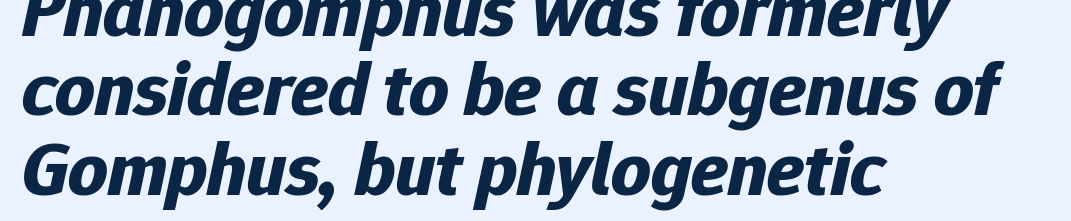
The image shows 77 px bold type, italic (leaning right); set left-aligned, tight line spacing (1.03x), normal letter spacing, not underlined; low stroke contrast and a medium x-height.
